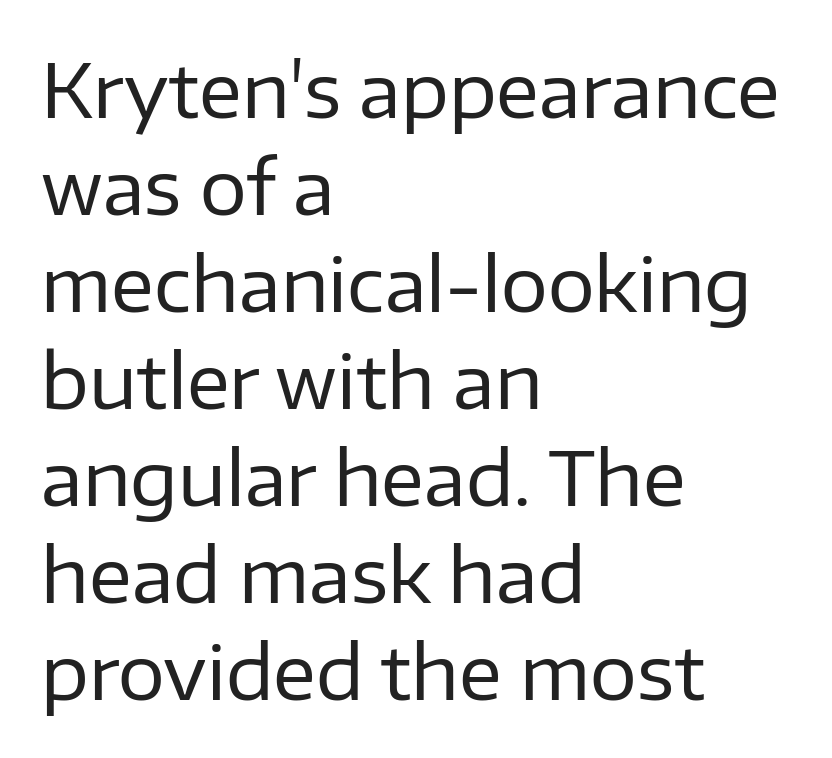
The image shows 74 px regular-weight sans-serif type, upright; set left-aligned, normal line spacing (1.31x), normal letter spacing, not underlined; low stroke contrast and a medium x-height.
